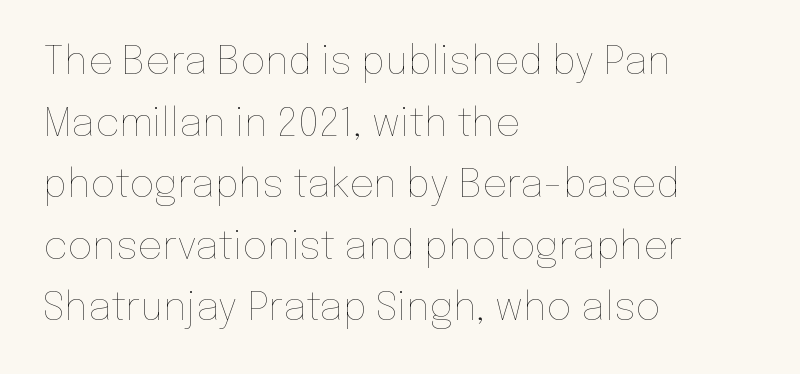
Q: Is the text bold? A: No.
Q: Is the text italic (slanted)? A: No, it is upright.
Q: Is the text underlined? A: No.
Q: How is the paragraph aligned? A: Left-aligned.
Q: Is the spacing between letters normal or unusually wide? A: Normal.
Q: Is the spacing between lines tight, normal or loose? A: Normal.
Q: Width (condensed, normal, or wide)? A: Normal.
Q: Stroke contrast? A: Low.
Q: x-height? A: Medium.
Q: Monospaced? A: No.
